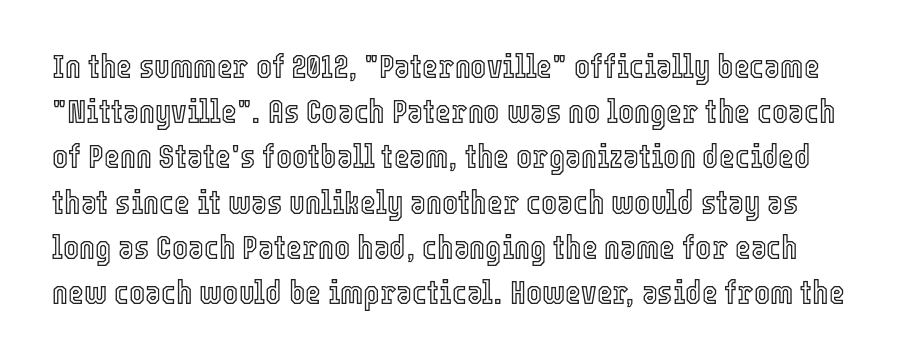
The image shows 34 px condensed type, upright; set normal line spacing (1.33x), normal letter spacing, not underlined; a medium x-height.
